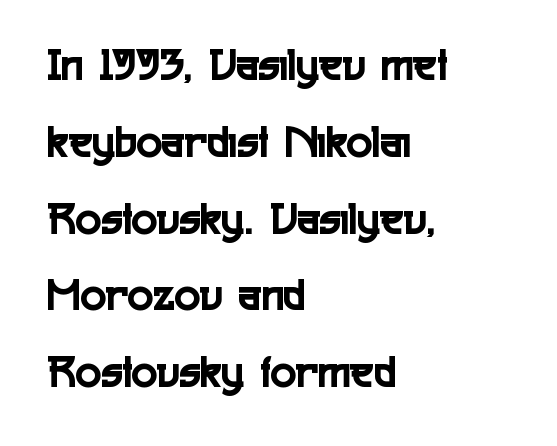
The image shows 48 px condensed sans-serif type, upright; set left-aligned, normal line spacing (1.6x), normal letter spacing, not underlined; a medium x-height.
